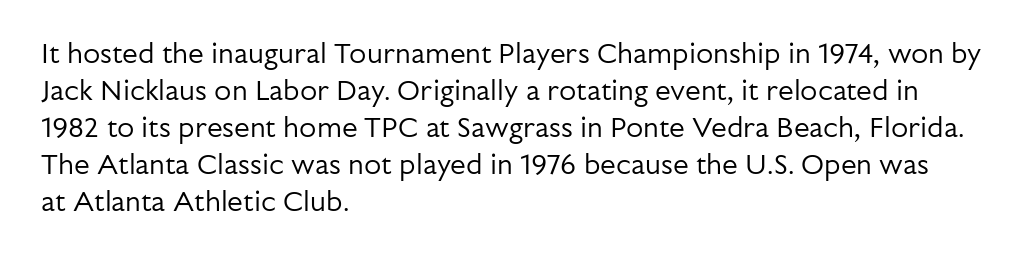
Q: Is the text bold? A: No.
Q: Is the text italic (slanted)? A: No, it is upright.
Q: Is the typeface a serif or a sans-serif typeface? A: Sans-serif.
Q: Is the text underlined? A: No.
Q: How is the paragraph aligned? A: Left-aligned.
Q: Is the spacing between letters normal or unusually wide? A: Normal.
Q: Is the spacing between lines tight, normal or loose? A: Normal.
Q: Width (condensed, normal, or wide)? A: Normal.
Q: Stroke contrast? A: Low.
Q: x-height? A: Medium.
Q: Monospaced? A: No.
